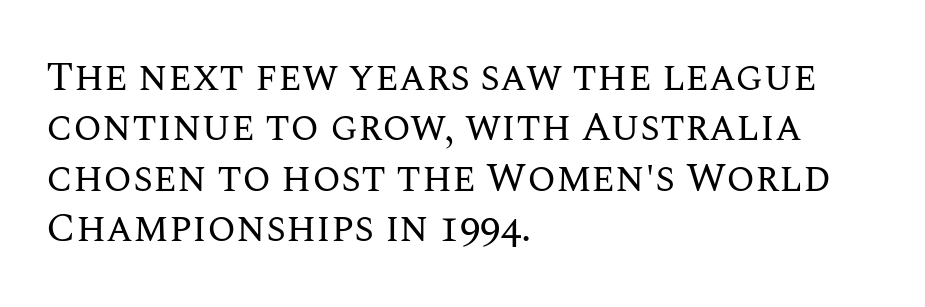
Q: Is the text bold? A: No.
Q: Is the text italic (slanted)? A: No, it is upright.
Q: Is the text underlined? A: No.
Q: How is the paragraph aligned? A: Left-aligned.
Q: Is the spacing between letters normal or unusually wide? A: Normal.
Q: Width (condensed, normal, or wide)? A: Normal.
Q: Stroke contrast? A: Medium.
Q: x-height? A: Large.
Q: Monospaced? A: No.
